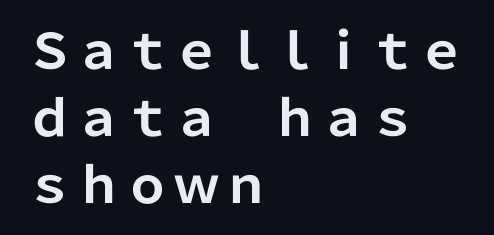
{"serif": "no", "italic": "no", "bold": "yes", "weight": "bold", "width": "normal", "stroke_contrast": "low", "x_height": "medium", "monospaced": "no", "underline": "no", "align": "left", "line_spacing": "normal", "line_spacing_ratio": 1.37, "letter_spacing": "normal", "letter_spacing_em": 0.0, "glyph_px": 49}
